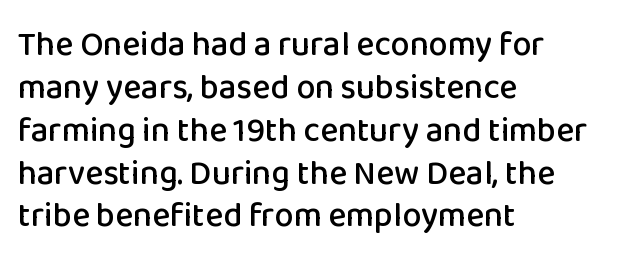
The image shows 34 px sans-serif type, upright; set left-aligned, normal line spacing (1.26x), normal letter spacing, not underlined; low stroke contrast and a medium x-height.
